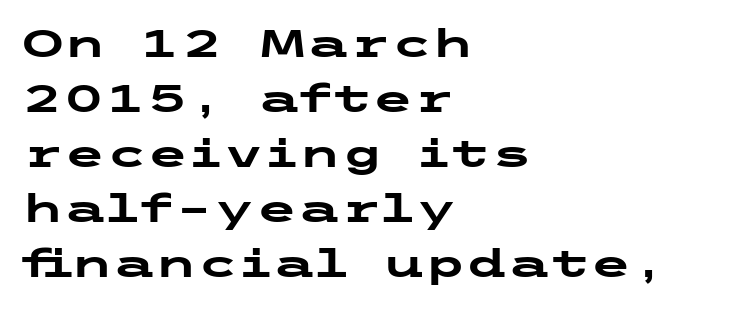
{"serif": "no", "italic": "no", "bold": "yes", "weight": "heavy", "width": "wide", "stroke_contrast": "low", "x_height": "medium", "underline": "no", "align": "left", "line_spacing": "normal", "line_spacing_ratio": 1.45, "letter_spacing": "normal", "letter_spacing_em": 0.0, "glyph_px": 38}
